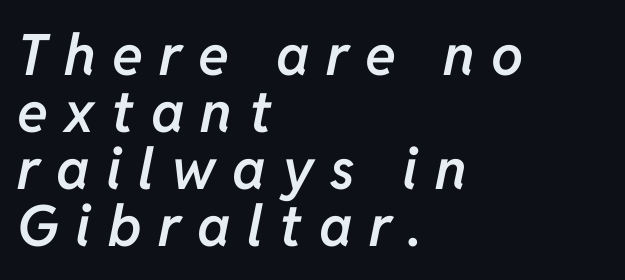
{"italic": "yes", "lean": "right", "slant_degrees": 11, "bold": "semi", "weight": "semibold", "width": "normal", "stroke_contrast": "low", "x_height": "medium", "monospaced": "no", "underline": "no", "align": "left", "line_spacing": "tight", "line_spacing_ratio": 1.0, "letter_spacing": "wide", "letter_spacing_em": 0.29, "glyph_px": 57}
